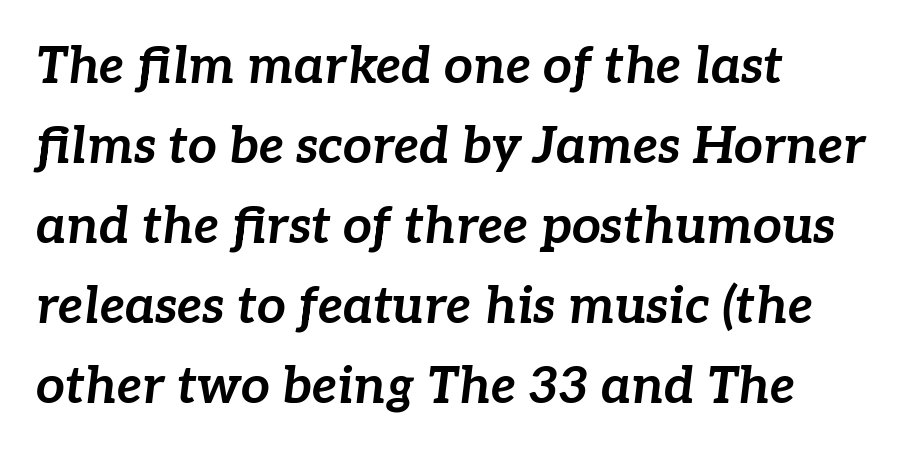
Q: Is the text bold? A: Yes.
Q: Is the text italic (slanted)? A: Yes, it leans right by about 7 degrees.
Q: Is the text underlined? A: No.
Q: How is the paragraph aligned? A: Left-aligned.
Q: Is the spacing between letters normal or unusually wide? A: Normal.
Q: Is the spacing between lines tight, normal or loose? A: Normal.
Q: Width (condensed, normal, or wide)? A: Normal.
Q: Stroke contrast? A: Low.
Q: x-height? A: Medium.
Q: Monospaced? A: No.
